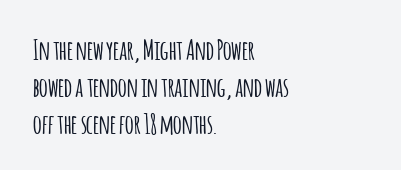
Q: Is the text italic (slanted)? A: No, it is upright.
Q: Is the text underlined? A: No.
Q: How is the paragraph aligned? A: Left-aligned.
Q: Is the spacing between letters normal or unusually wide? A: Normal.
Q: Is the spacing between lines tight, normal or loose? A: Normal.
